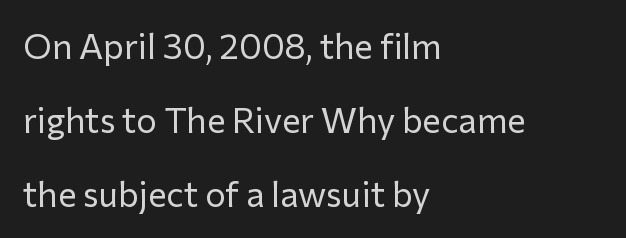
Q: Is the text bold? A: No.
Q: Is the text italic (slanted)? A: No, it is upright.
Q: Is the typeface a serif or a sans-serif typeface? A: Sans-serif.
Q: Is the text underlined? A: No.
Q: How is the paragraph aligned? A: Left-aligned.
Q: Is the spacing between letters normal or unusually wide? A: Normal.
Q: Is the spacing between lines tight, normal or loose? A: Loose.
Q: Width (condensed, normal, or wide)? A: Normal.
Q: Stroke contrast? A: Low.
Q: x-height? A: Medium.
Q: Monospaced? A: No.
